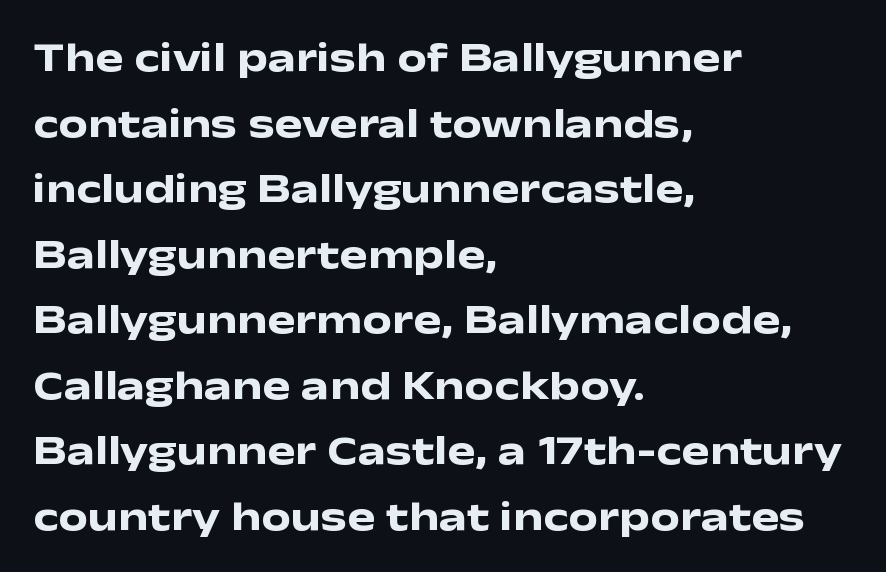
Q: Is the text bold? A: Yes.
Q: Is the text italic (slanted)? A: No, it is upright.
Q: Is the typeface a serif or a sans-serif typeface? A: Sans-serif.
Q: Is the text underlined? A: No.
Q: How is the paragraph aligned? A: Left-aligned.
Q: Is the spacing between letters normal or unusually wide? A: Normal.
Q: Is the spacing between lines tight, normal or loose? A: Normal.
Q: Width (condensed, normal, or wide)? A: Wide.
Q: Stroke contrast? A: Low.
Q: x-height? A: Medium.
Q: Monospaced? A: No.
